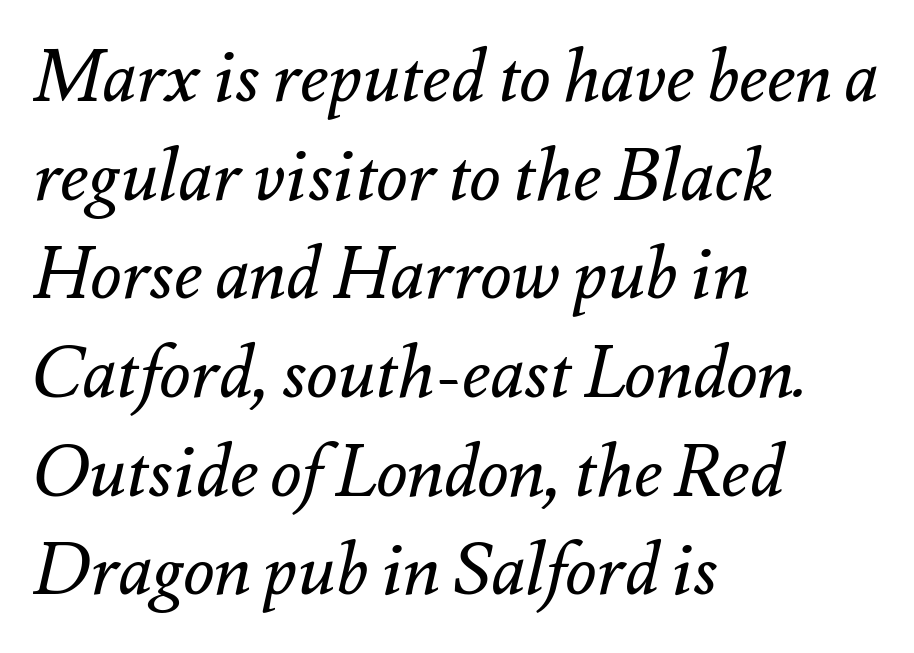
{"italic": "yes", "lean": "right", "slant_degrees": 12, "bold": "no", "weight": "regular", "width": "normal", "stroke_contrast": "medium", "x_height": "small", "monospaced": "no", "underline": "no", "align": "left", "line_spacing": "normal", "line_spacing_ratio": 1.37, "letter_spacing": "normal", "letter_spacing_em": 0.0, "glyph_px": 72}
